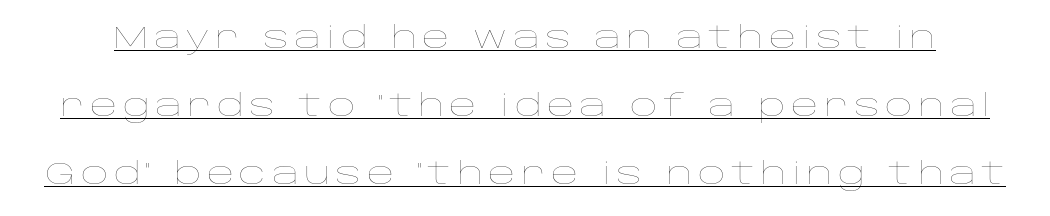
{"italic": "no", "bold": "no", "weight": "thin", "width": "wide", "stroke_contrast": "low", "x_height": "large", "monospaced": "no", "underline": "yes", "line_spacing": "loose", "line_spacing_ratio": 2.26, "glyph_px": 30}
